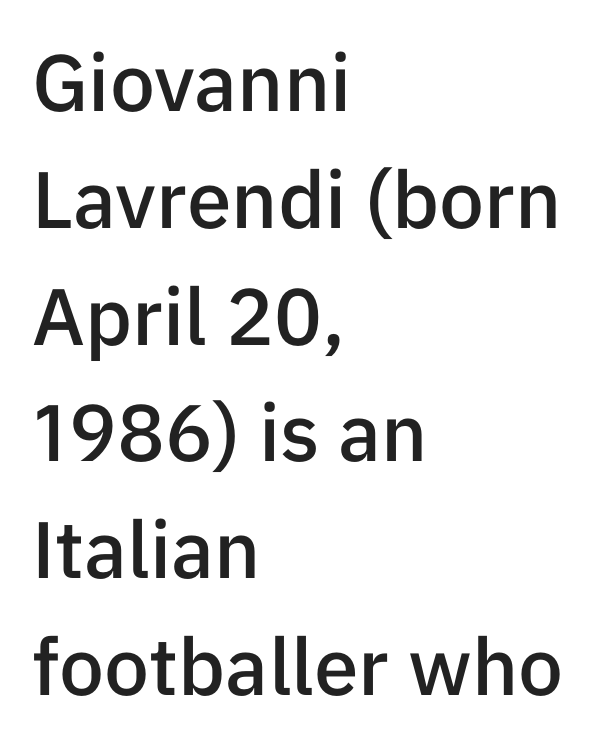
{"serif": "no", "italic": "no", "bold": "semi", "weight": "semibold", "width": "normal", "stroke_contrast": "low", "x_height": "medium", "monospaced": "no", "underline": "no", "align": "left", "line_spacing": "normal", "line_spacing_ratio": 1.46, "letter_spacing": "normal", "letter_spacing_em": 0.0, "glyph_px": 80}
